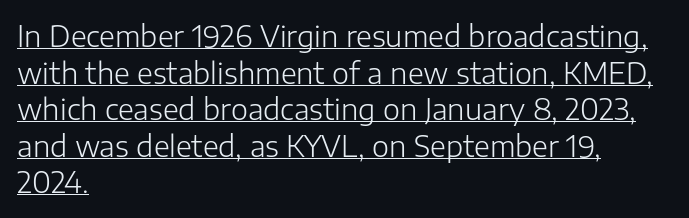
The image shows 29 px light sans-serif type, upright; set left-aligned, normal line spacing (1.26x), normal letter spacing, underlined; low stroke contrast and a medium x-height.
